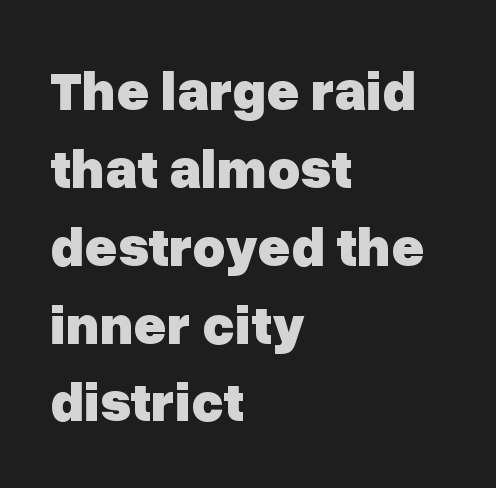
Q: Is the text bold? A: Yes.
Q: Is the text italic (slanted)? A: No, it is upright.
Q: Is the typeface a serif or a sans-serif typeface? A: Sans-serif.
Q: Is the text underlined? A: No.
Q: How is the paragraph aligned? A: Left-aligned.
Q: Is the spacing between letters normal or unusually wide? A: Normal.
Q: Is the spacing between lines tight, normal or loose? A: Normal.
Q: Width (condensed, normal, or wide)? A: Normal.
Q: Stroke contrast? A: Low.
Q: x-height? A: Medium.
Q: Monospaced? A: No.
